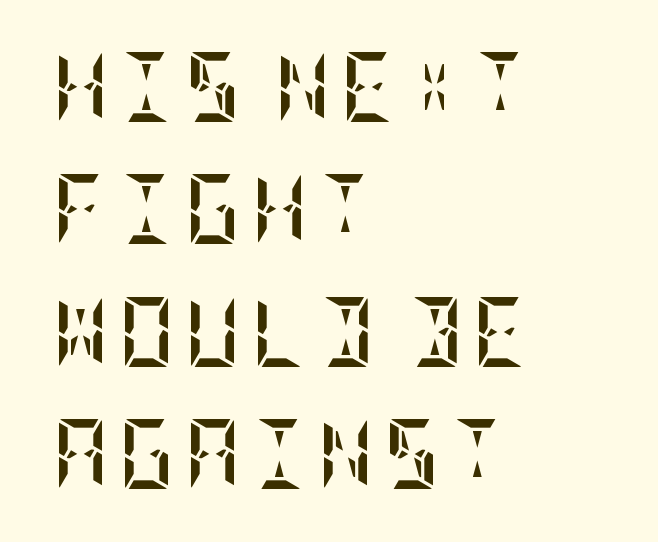
These words are printed bold, with thick strokes throughout. Every stem runs plumb, perpendicular to the baseline. Leftover space on each line is placed entirely after the last word. The space beneath each line is pristine and unruled.
